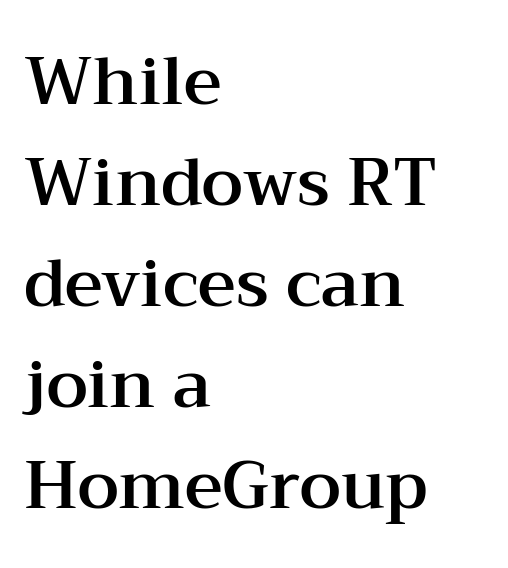
Descenders hang freely into open space. Type style note: has serifs. Posture: upright roman. Regular leading.
